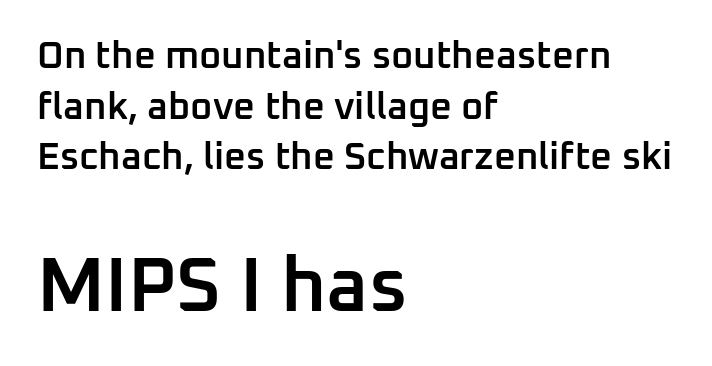
{"serif": "no", "italic": "no", "bold": "semi", "weight": "semibold", "width": "normal", "stroke_contrast": "low", "x_height": "medium", "monospaced": "no", "underline": "no", "align": "left", "line_spacing": "normal", "line_spacing_ratio": 1.33, "letter_spacing": "normal", "letter_spacing_em": 0.0, "larger_block": "second", "size_ratio": 2.03, "glyph_px": 77}
